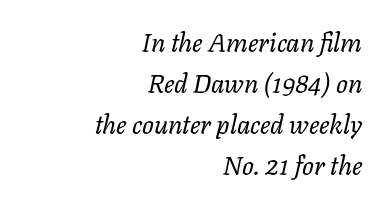
Q: Is the text bold? A: No.
Q: Is the text italic (slanted)? A: Yes, it leans right by about 11 degrees.
Q: Is the text underlined? A: No.
Q: How is the paragraph aligned? A: Right-aligned.
Q: Is the spacing between letters normal or unusually wide? A: Normal.
Q: Is the spacing between lines tight, normal or loose? A: Normal.
